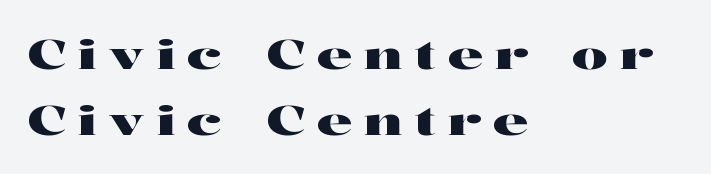
The image shows 40 px wide serif type, upright; set left-aligned, normal line spacing (1.65x), unusually wide letter spacing (+0.3 em), not underlined; high stroke contrast and a medium x-height.
